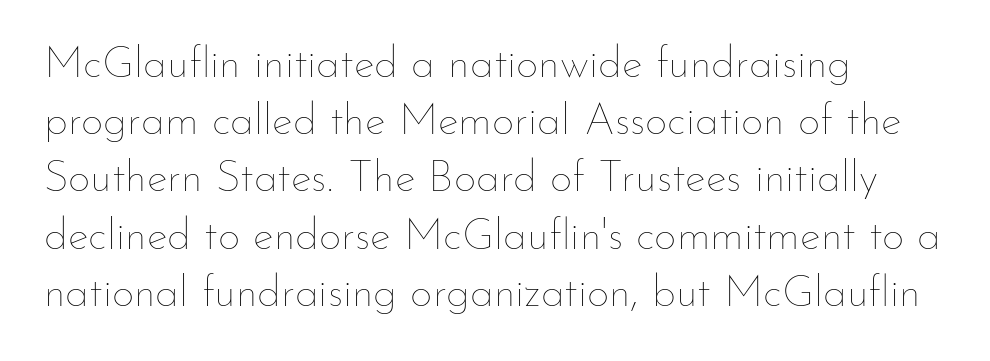
{"italic": "no", "bold": "no", "weight": "thin", "width": "normal", "stroke_contrast": "low", "x_height": "small", "monospaced": "no", "underline": "no", "align": "left", "line_spacing": "normal", "line_spacing_ratio": 1.3, "letter_spacing": "normal", "letter_spacing_em": 0.0, "glyph_px": 44}
